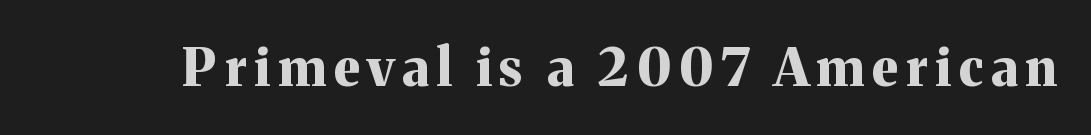
The rendering uses natural spacing where letterforms have individual widths. Unmarked baselines from the first word to the last. The text was rendered using a seriffed face with decorative stroke endings. Style check: upright. The passage shown is emphatically bold.
